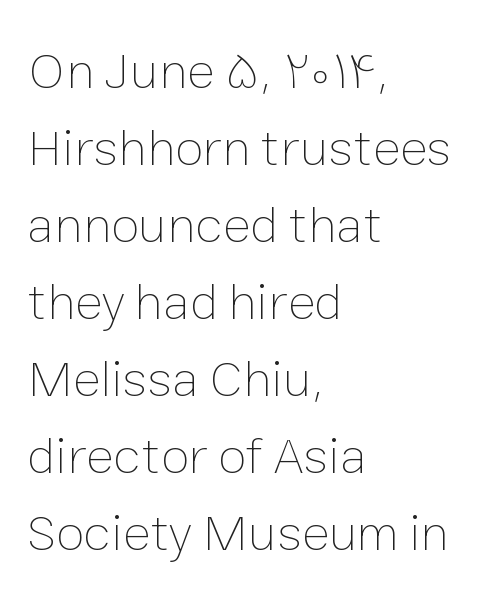
The image shows 52 px thin type, upright; set left-aligned, normal line spacing (1.48x), normal letter spacing, not underlined; low stroke contrast and a medium x-height.
